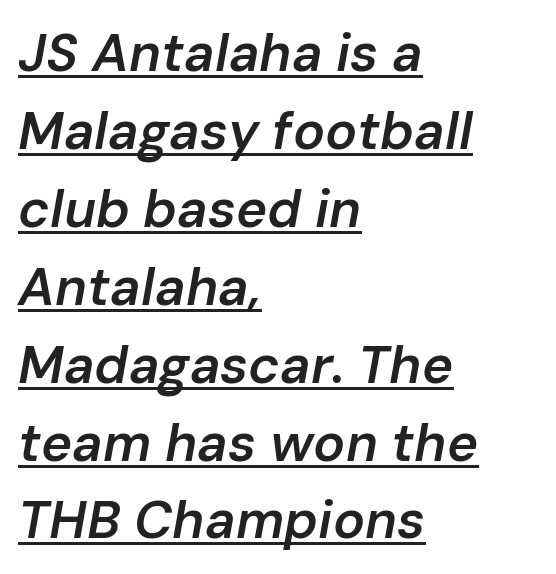
{"italic": "yes", "lean": "right", "slant_degrees": 10, "bold": "semi", "weight": "semibold", "width": "normal", "stroke_contrast": "low", "x_height": "medium", "monospaced": "no", "underline": "yes", "align": "left", "line_spacing": "normal", "line_spacing_ratio": 1.47, "letter_spacing": "normal", "letter_spacing_em": 0.0, "glyph_px": 53}
